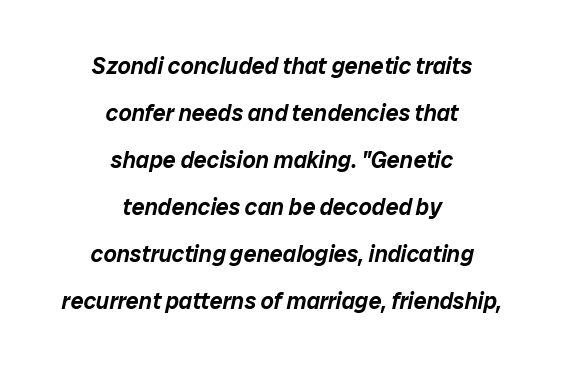
The image shows 23 px text type, italic (leaning right); set centered, loose line spacing (2.04x), normal letter spacing, not underlined.
